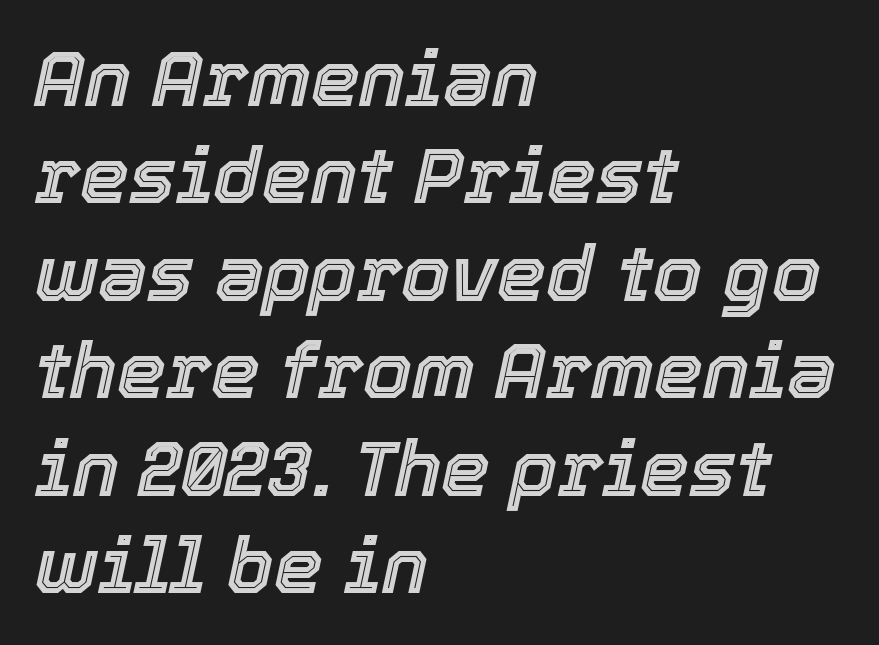
Successive baselines arrive at the customary interval. A typesetter would call this proportional, since set widths differ per character. Descender tails drop into unmarked territory. How are the letters spaced? Ordinarily, with no added tracking. A student would call this left alignment; a typographer would say flush left, rag right.
